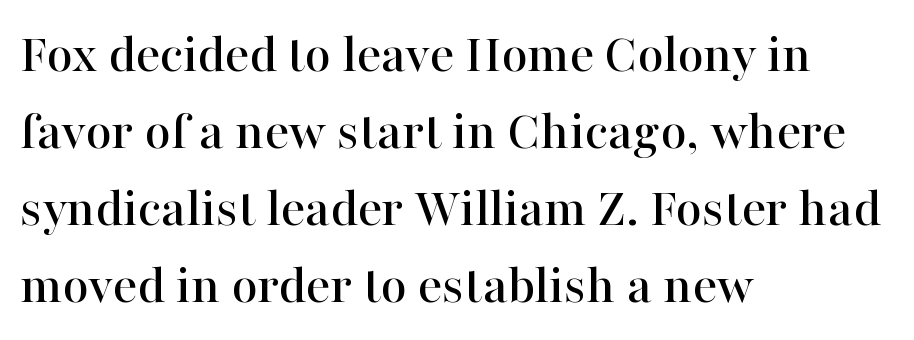
{"serif": "yes", "italic": "no", "width": "normal", "stroke_contrast": "high", "x_height": "medium", "monospaced": "no", "underline": "no", "align": "left", "line_spacing": "normal", "line_spacing_ratio": 1.35, "letter_spacing": "normal", "letter_spacing_em": 0.0, "glyph_px": 57}
